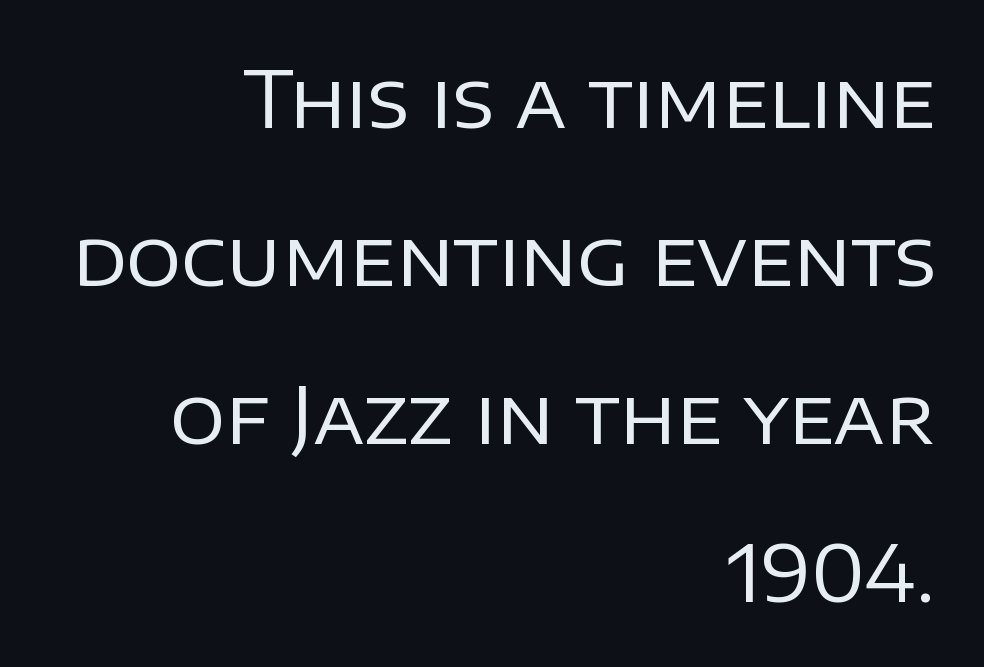
The image shows 77 px regular-weight sans-serif type, upright; set right-aligned, loose line spacing (2.05x), normal letter spacing, not underlined; low stroke contrast and a large x-height.
